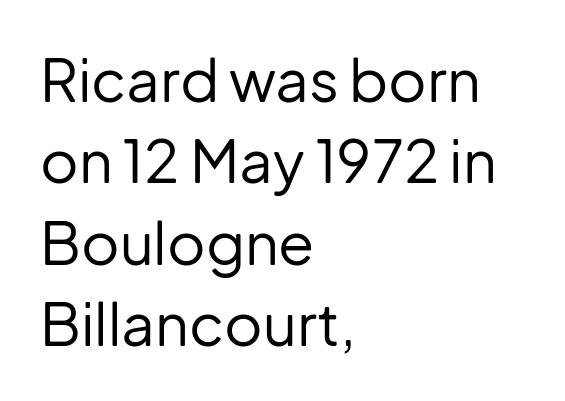
The image shows 59 px regular-weight sans-serif type, upright; set left-aligned, normal line spacing (1.38x), normal letter spacing, not underlined; low stroke contrast and a medium x-height.
